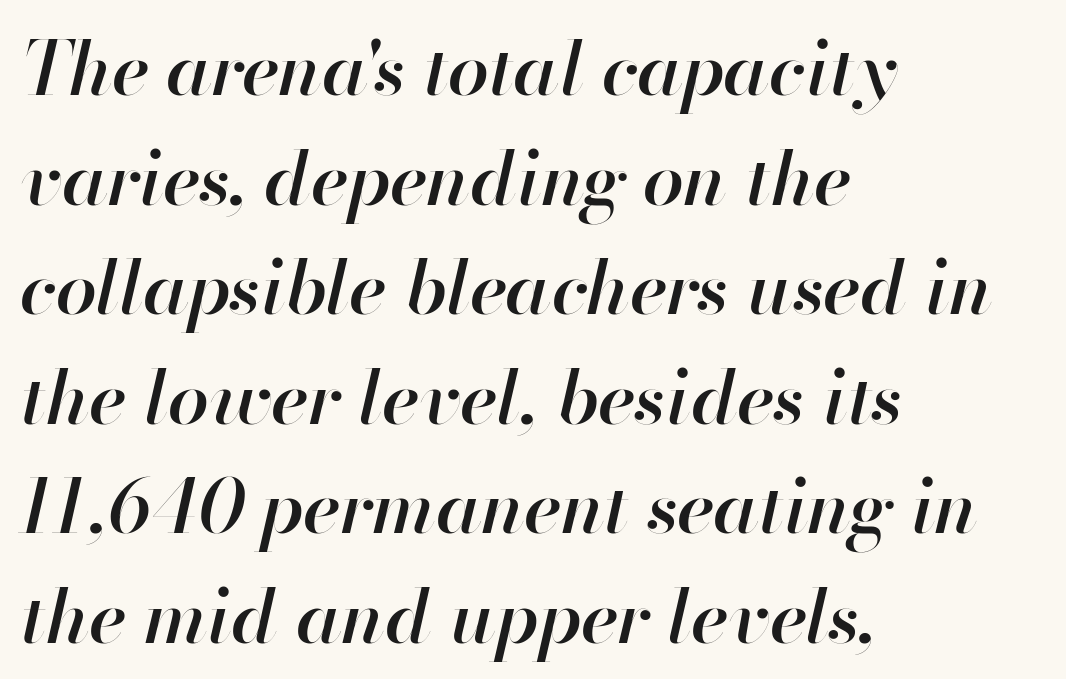
Character widths vary here, with narrow letters taking less room than wide ones. Italic? Definitely — the glyphs are oblique. The rendering anchors every line to the left-hand side. The designer left line spacing at the default. The letterforms sit shoulder to shoulder at normal distance.
